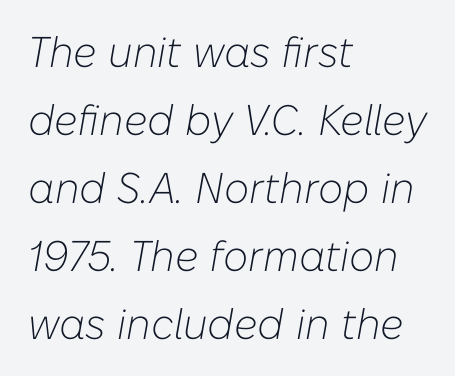
The image shows 43 px light type, italic (leaning right); set left-aligned, normal line spacing (1.58x), normal letter spacing, not underlined; low stroke contrast and a medium x-height.
